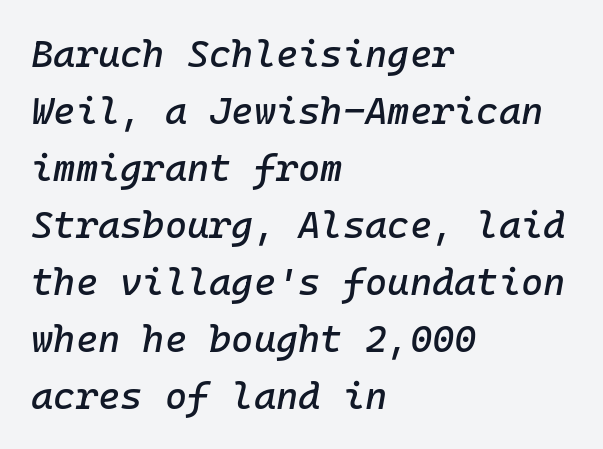
The letters sit at their default tracking, neither squeezed nor spread. Leading: standard. The face used here has a pronounced slope to its letters. Caption: multi-line text, flush left, ragged right. Descenders hang freely into open space.
